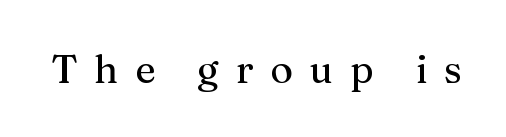
{"serif": "yes", "italic": "no", "width": "normal", "stroke_contrast": "medium", "x_height": "medium", "monospaced": "no", "underline": "no", "letter_spacing": "wide", "letter_spacing_em": 0.43, "glyph_px": 39}
